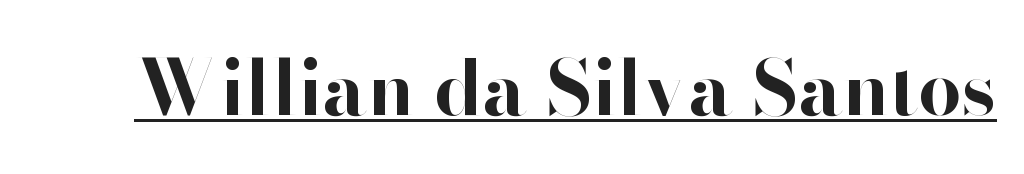
Q: Is the text bold? A: Yes.
Q: Is the text italic (slanted)? A: No, it is upright.
Q: Is the typeface a serif or a sans-serif typeface? A: Sans-serif.
Q: Is the text underlined? A: Yes.
Q: Is the spacing between letters normal or unusually wide? A: Normal.
Q: Width (condensed, normal, or wide)? A: Normal.
Q: Stroke contrast? A: High.
Q: x-height? A: Small.
Q: Monospaced? A: No.
